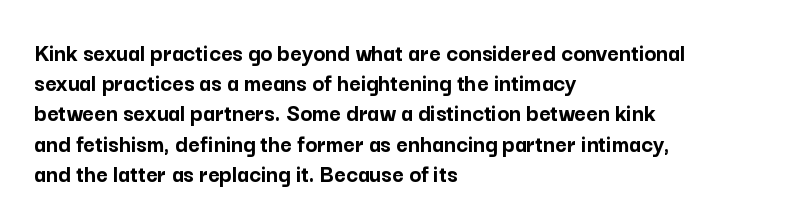
The passage shown is emphatically bold. The space directly below the letters is spotless. Tracking here is standard; glyphs follow each other at the usual distance. Where is the straight margin? On the left.
